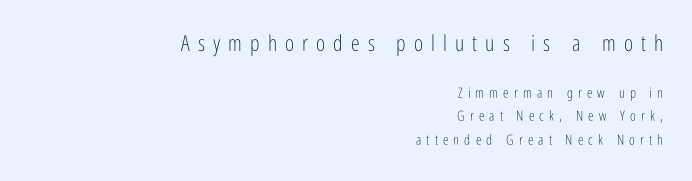
Q: Is the text bold? A: No.
Q: Is the text italic (slanted)? A: No, it is upright.
Q: Is the text underlined? A: No.
Q: How is the paragraph aligned? A: Right-aligned.
Q: Is the spacing between letters normal or unusually wide? A: Unusually wide.
Q: Is the spacing between lines tight, normal or loose? A: Normal.
Q: Which block of text is set in a larger size, the first (top) or the second (bottom)? A: The first (top) one.
